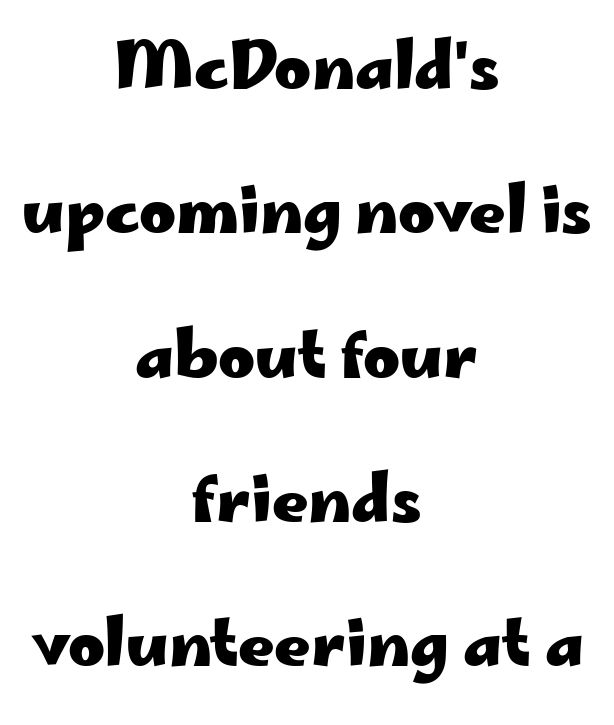
{"serif": "no", "italic": "no", "bold": "yes", "weight": "heavy", "width": "wide", "stroke_contrast": "low", "x_height": "small", "monospaced": "no", "underline": "no", "align": "center", "line_spacing": "loose", "line_spacing_ratio": 2.29, "letter_spacing": "normal", "letter_spacing_em": 0.0, "glyph_px": 63}
